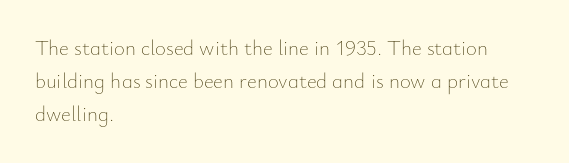
No italicization has been applied; the sample stays upright. This rendering features lettering with no underline. Summary of weight: not heavy and not bold. The typesetter chose a ragged-right arrangement here. The vertical gap from one line to the next is medium.
